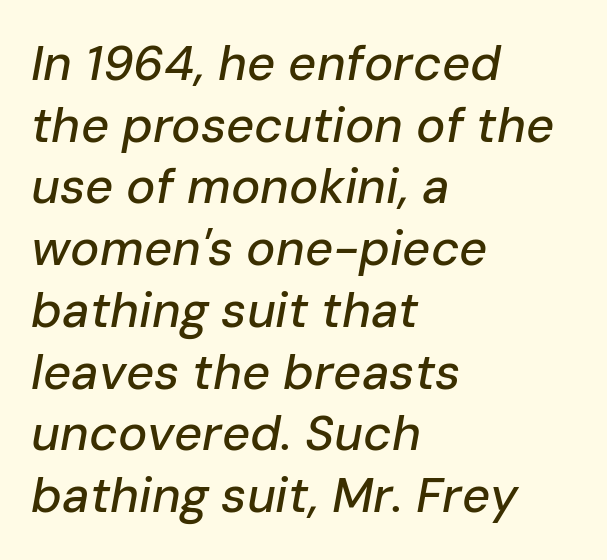
The image shows 49 px text type, italic (leaning right); set left-aligned, normal line spacing (1.26x), normal letter spacing, not underlined; low stroke contrast and a medium x-height.
